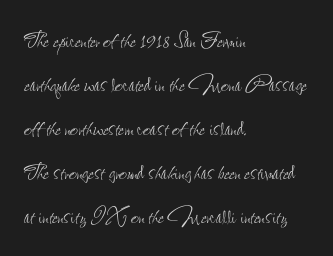
The image shows 28 px thin, condensed type; set left-aligned, normal line spacing (1.57x), normal letter spacing, not underlined; low stroke contrast and a small x-height.
